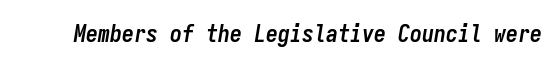
Q: Is the text bold? A: Yes.
Q: Is the text italic (slanted)? A: Yes, it leans right by about 9 degrees.
Q: Is the text underlined? A: No.
Q: Is the spacing between letters normal or unusually wide? A: Normal.
